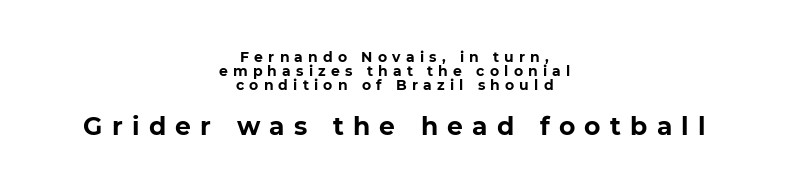
{"italic": "no", "bold": "yes", "underline": "no", "align": "center", "line_spacing": "tight", "line_spacing_ratio": 0.99, "letter_spacing": "wide", "letter_spacing_em": 0.37, "larger_block": "second", "size_ratio": 1.79, "glyph_px": 25}
